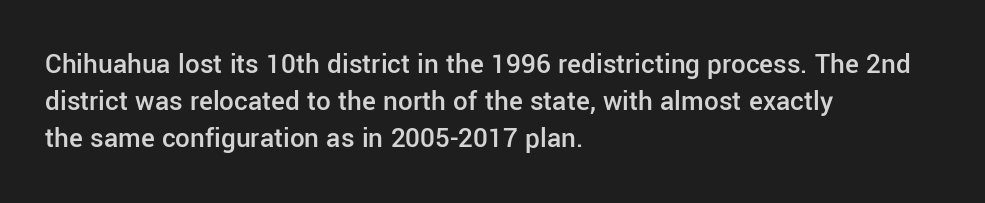
The glyphs are unaccompanied by any horizontal stroke below them. Short and long lines alike share a common starting point at left. Nothing sits at the stroke ends, so this counts as sans-serif. The letters sit at their default tracking, neither squeezed nor spread. The axis of the letterforms is exactly vertical.
